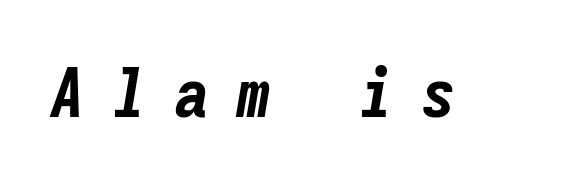
The passage shown has open, widely tracked lettering throughout. Yep, that's italic — everything's leaning. Notice how thick the strokes are: this is what a full bold looks like. Lines of text with bare space underneath.
